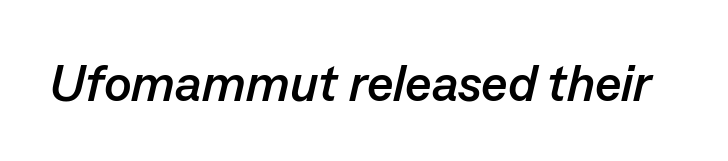
The image shows 51 px semibold type, italic (leaning right); set normal letter spacing, not underlined; low stroke contrast and a medium x-height.
